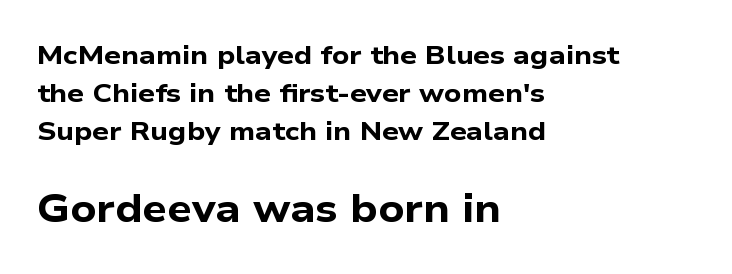
The image shows 39 px bold, wide sans-serif type; set left-aligned, normal line spacing (1.46x), normal letter spacing, not underlined; the second (bottom) block is 1.5x larger; low stroke contrast and a medium x-height.
